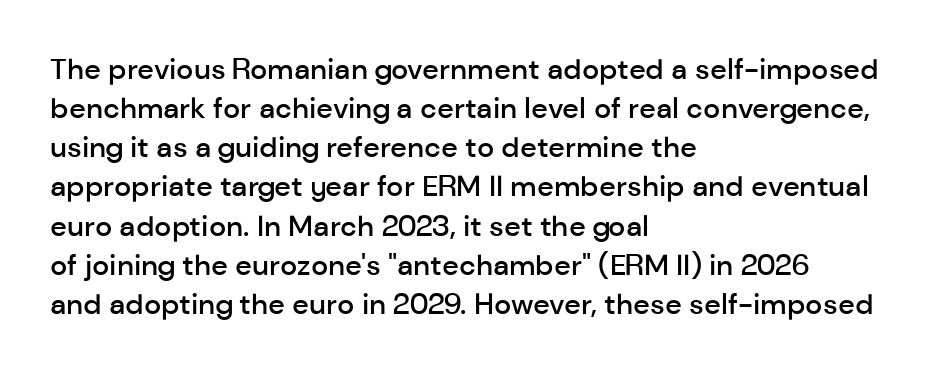
{"serif": "no", "italic": "no", "bold": "semi", "weight": "semibold", "width": "normal", "stroke_contrast": "low", "x_height": "medium", "monospaced": "no", "underline": "no", "align": "left", "line_spacing": "normal", "line_spacing_ratio": 1.35, "letter_spacing": "normal", "letter_spacing_em": 0.0, "glyph_px": 29}
